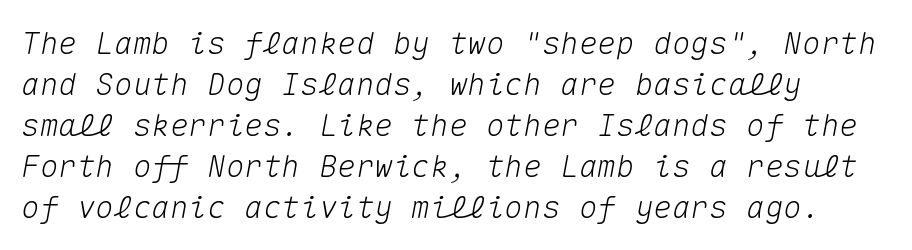
{"italic": "yes", "lean": "right", "slant_degrees": 10, "width": "normal", "stroke_contrast": "medium", "x_height": "medium", "monospaced": "yes", "underline": "no", "align": "left", "line_spacing": "normal", "line_spacing_ratio": 1.32, "letter_spacing": "normal", "letter_spacing_em": 0.0, "glyph_px": 31}
